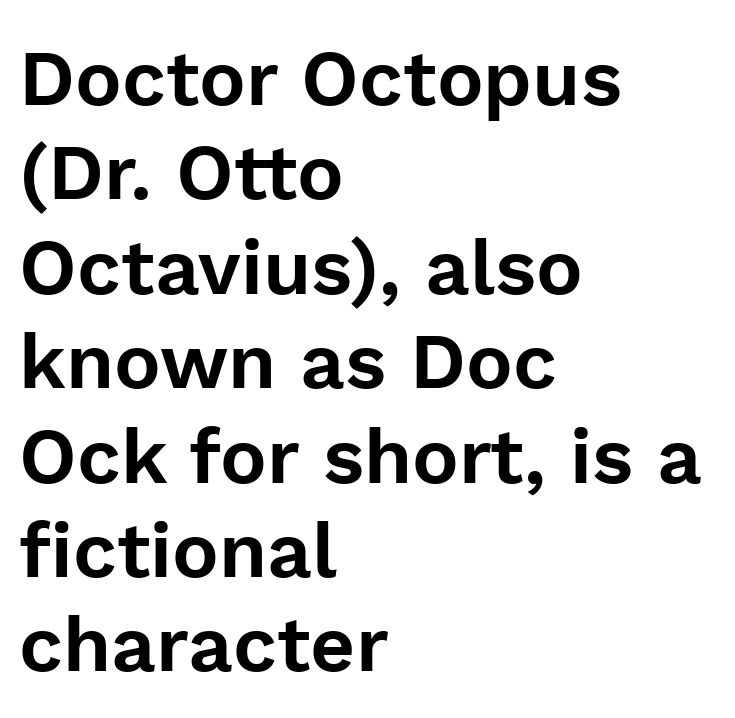
{"serif": "no", "italic": "no", "width": "normal", "stroke_contrast": "low", "x_height": "medium", "monospaced": "no", "underline": "no", "align": "left", "line_spacing_ratio": 1.21, "letter_spacing": "normal", "letter_spacing_em": 0.0, "glyph_px": 78}
